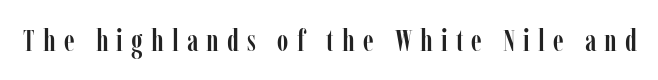
Do the characters align in a grid? No, the font is proportional. Observe the serifs anchoring each vertical stroke in this sample. The rendering inserts visible extra space after every character. No italicization has been applied; the sample stays upright. The string is rendered with underlining switched off.
